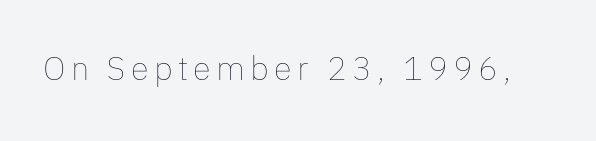
Q: Is the text bold? A: No.
Q: Is the text italic (slanted)? A: No, it is upright.
Q: Is the text underlined? A: No.
Q: Width (condensed, normal, or wide)? A: Normal.
Q: Stroke contrast? A: Low.
Q: x-height? A: Medium.
Q: Monospaced? A: No.
